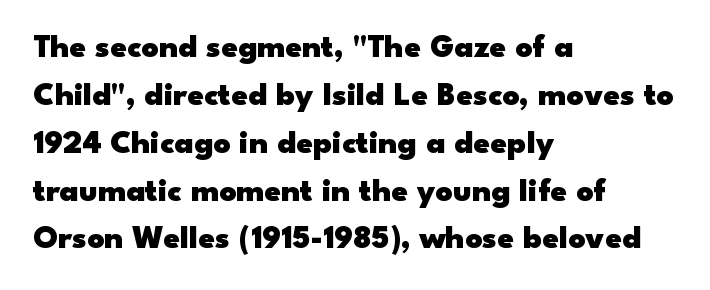
Note the varied advance widths — an 'i' is clearly narrower than an 'm'. Set as a true bold cut, around the 700 mark. Layout note: lines flush left. Tracking here is standard; glyphs follow each other at the usual distance.
